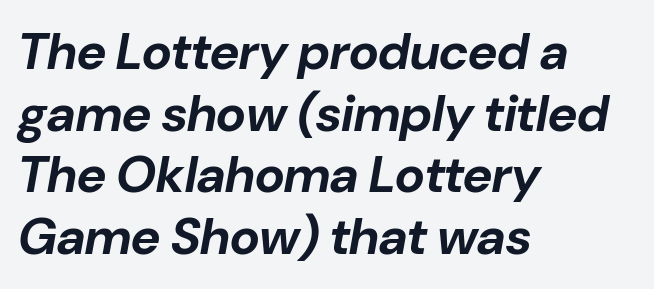
The image shows 51 px bold type, italic (leaning right); set left-aligned, line spacing 1.21x, normal letter spacing, not underlined; low stroke contrast and a medium x-height.
